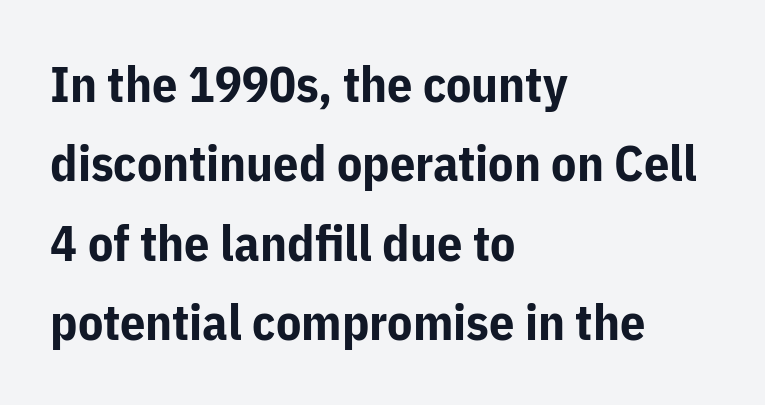
{"serif": "no", "italic": "no", "bold": "yes", "weight": "bold", "width": "normal", "stroke_contrast": "low", "x_height": "medium", "monospaced": "no", "underline": "no", "align": "left", "line_spacing": "normal", "line_spacing_ratio": 1.59, "letter_spacing": "normal", "letter_spacing_em": 0.0, "glyph_px": 50}
